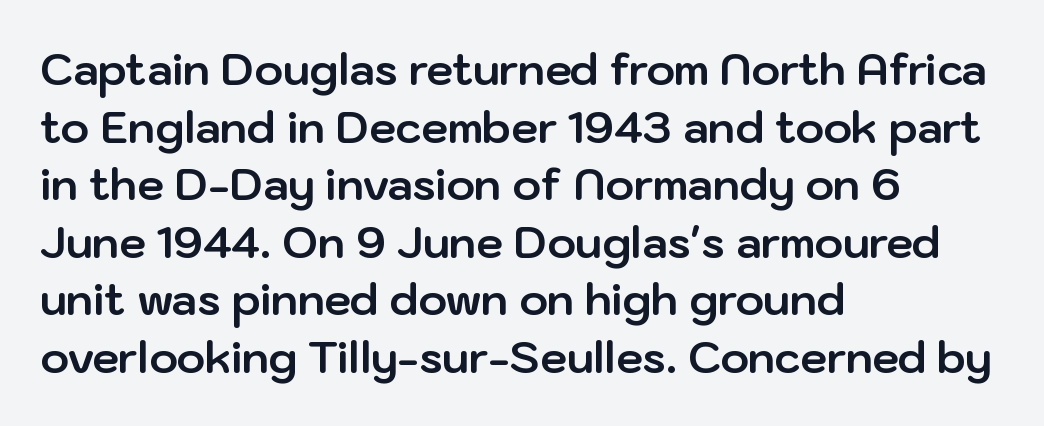
Q: Is the text bold? A: Yes.
Q: Is the text italic (slanted)? A: No, it is upright.
Q: Is the typeface a serif or a sans-serif typeface? A: Sans-serif.
Q: Is the text underlined? A: No.
Q: How is the paragraph aligned? A: Left-aligned.
Q: Is the spacing between letters normal or unusually wide? A: Normal.
Q: Is the spacing between lines tight, normal or loose? A: Normal.
Q: Width (condensed, normal, or wide)? A: Normal.
Q: Stroke contrast? A: Low.
Q: x-height? A: Medium.
Q: Monospaced? A: No.
